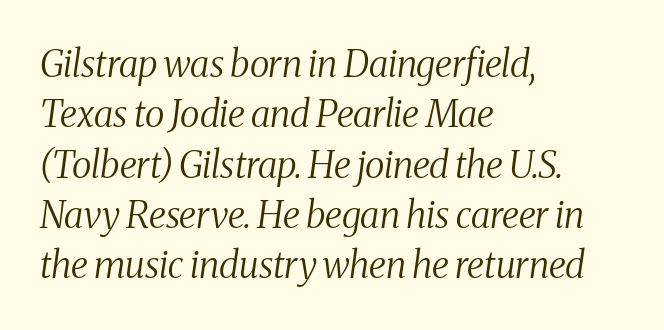
Q: Is the text bold? A: No.
Q: Is the text italic (slanted)? A: Yes, it leans right by about 8 degrees.
Q: Is the typeface a serif or a sans-serif typeface? A: Serif.
Q: Is the text underlined? A: No.
Q: How is the paragraph aligned? A: Left-aligned.
Q: Is the spacing between letters normal or unusually wide? A: Normal.
Q: Is the spacing between lines tight, normal or loose? A: Normal.
Q: Width (condensed, normal, or wide)? A: Condensed.
Q: Stroke contrast? A: Medium.
Q: x-height? A: Medium.
Q: Monospaced? A: No.
